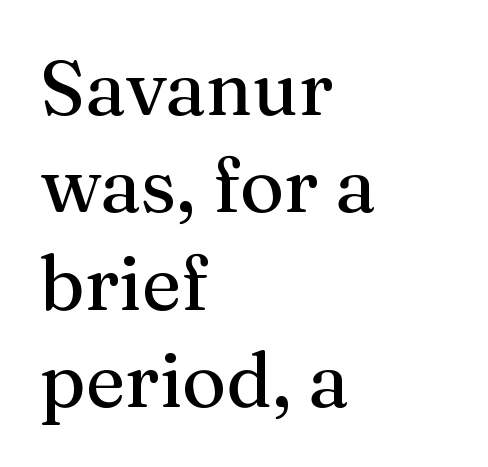
{"serif": "yes", "italic": "no", "width": "normal", "stroke_contrast": "medium", "x_height": "medium", "monospaced": "no", "underline": "no", "align": "left", "line_spacing": "normal", "line_spacing_ratio": 1.28, "letter_spacing": "normal", "letter_spacing_em": 0.0, "glyph_px": 76}
